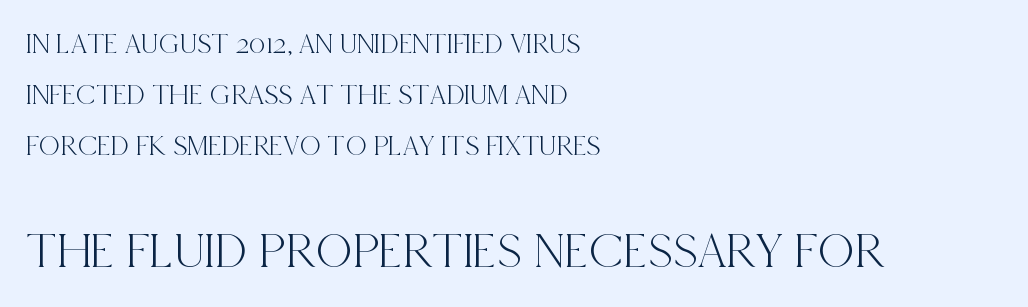
The image shows 51 px condensed serif type, upright; set left-aligned, line spacing 1.76x, normal letter spacing, not underlined; the second (bottom) block is 1.76x larger; a large x-height.
